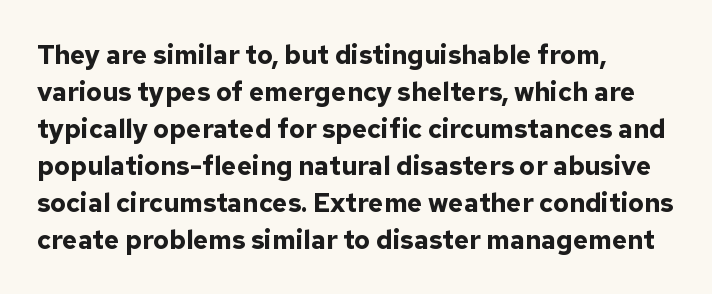
The image shows 26 px bold type, upright; set left-aligned, normal line spacing (1.42x), normal letter spacing, not underlined.
